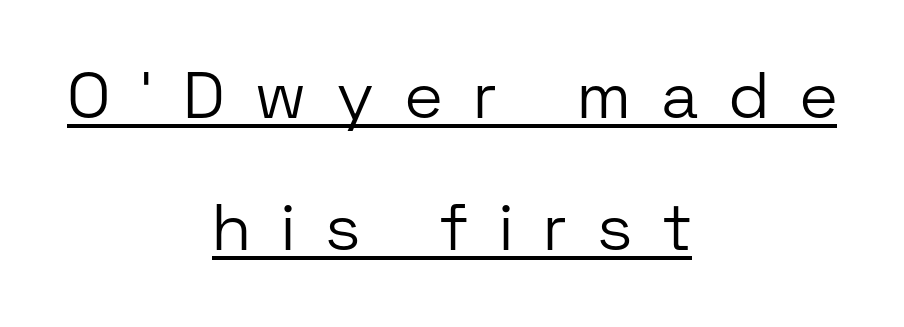
{"serif": "no", "italic": "no", "bold": "no", "weight": "light", "width": "normal", "stroke_contrast": "low", "x_height": "medium", "monospaced": "no", "underline": "yes", "align": "center", "line_spacing": "loose", "line_spacing_ratio": 2.0, "letter_spacing": "wide", "letter_spacing_em": 0.49, "glyph_px": 66}
